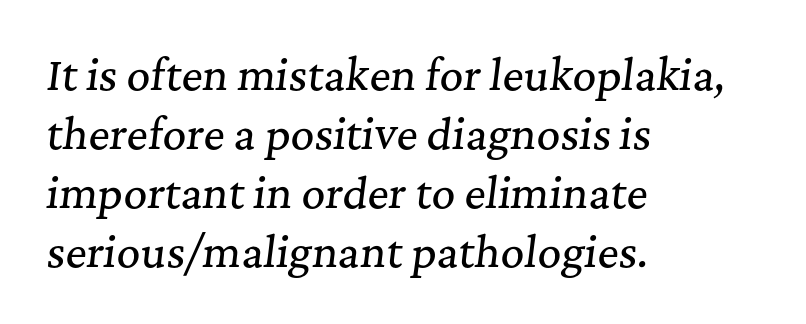
{"serif": "yes", "italic": "yes", "lean": "right", "slant_degrees": 7, "width": "normal", "stroke_contrast": "medium", "x_height": "medium", "monospaced": "no", "underline": "no", "align": "left", "line_spacing": "normal", "line_spacing_ratio": 1.44, "letter_spacing": "normal", "letter_spacing_em": 0.0, "glyph_px": 41}
